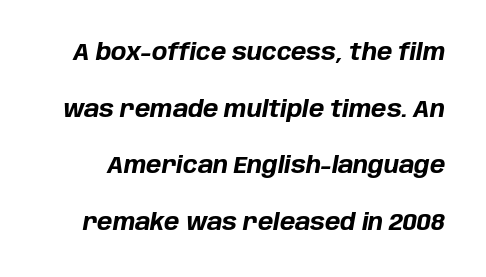
The image shows 23 px bold type, italic (leaning right); set loose line spacing (2.46x), normal letter spacing, not underlined.
